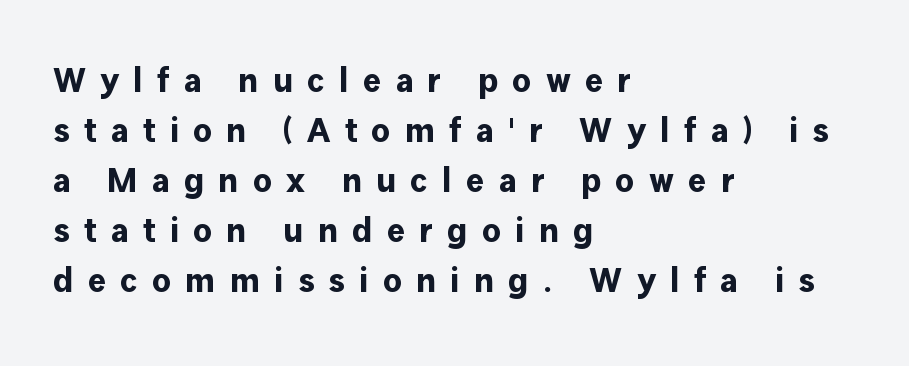
Q: Is the text bold? A: Yes.
Q: Is the text italic (slanted)? A: No, it is upright.
Q: Is the typeface a serif or a sans-serif typeface? A: Sans-serif.
Q: Is the text underlined? A: No.
Q: How is the paragraph aligned? A: Left-aligned.
Q: Is the spacing between letters normal or unusually wide? A: Unusually wide.
Q: Is the spacing between lines tight, normal or loose? A: Normal.
Q: Width (condensed, normal, or wide)? A: Normal.
Q: Stroke contrast? A: Low.
Q: x-height? A: Medium.
Q: Monospaced? A: No.
